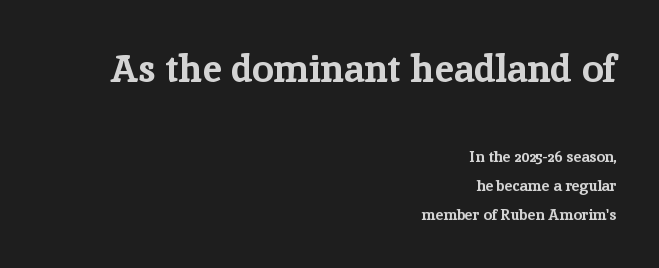
The image shows 38 px bold serif type, upright; set right-aligned, loose line spacing (1.92x), normal letter spacing, not underlined; the first (top) block is 2.53x larger; low stroke contrast and a medium x-height.
